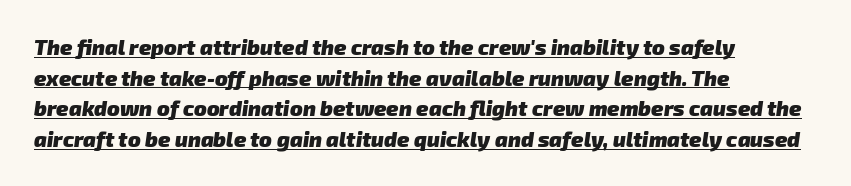
Q: Is the text bold? A: Yes.
Q: Is the text underlined? A: Yes.
Q: How is the paragraph aligned? A: Left-aligned.
Q: Is the spacing between letters normal or unusually wide? A: Normal.
Q: Is the spacing between lines tight, normal or loose? A: Normal.
